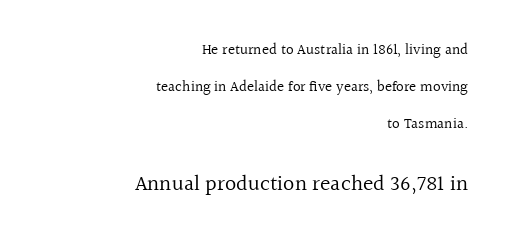
Every row of glyphs terminates at an identical x-position on the right. Does the lettering tilt? It doesn't — this is upright. The lines are spread far apart with generous leading. The passage shown is not bold in any degree. The more generous point size was reserved for the lower chunk. Characters follow at the spacing the type designer built in.
